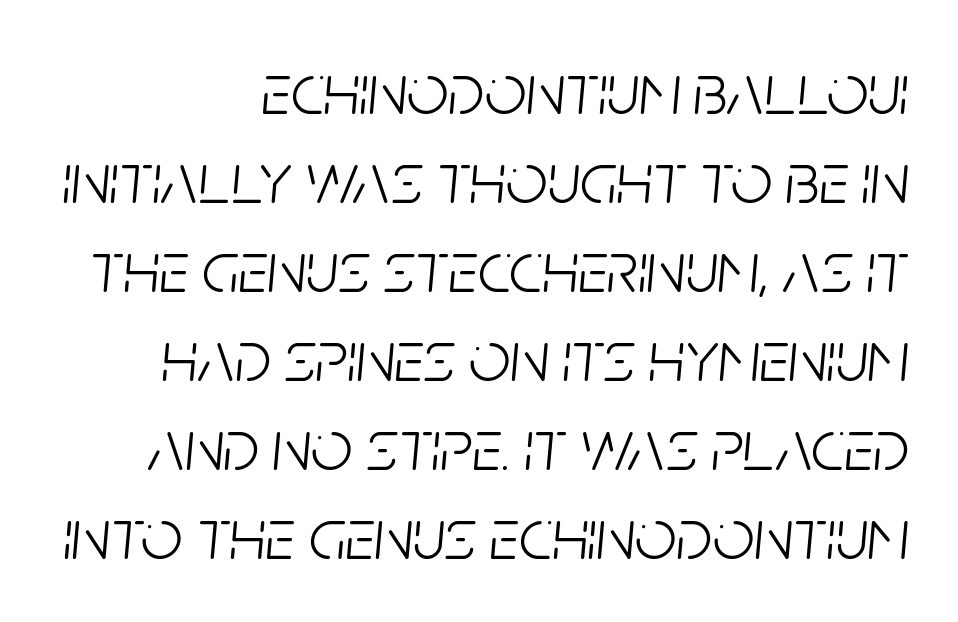
Tracking here is standard; glyphs follow each other at the usual distance. Stroke thickness stays within the range of a standard reading face or lighter. The setting favours the right margin, as signatures and pull-quotes sometimes do. Notice how the stems are inclined rather than vertical — that's the hallmark of italics.
